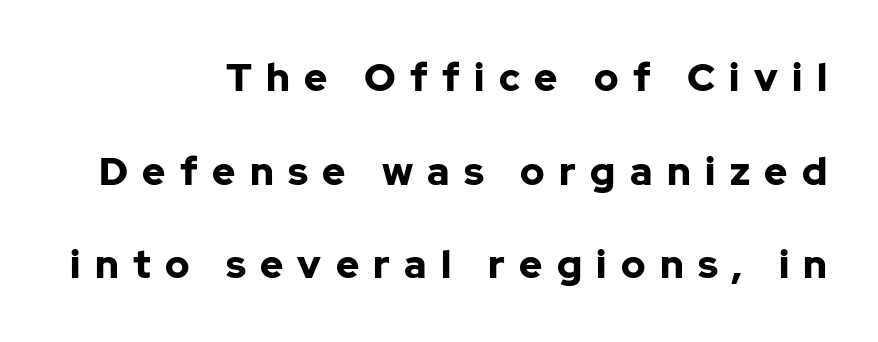
Q: Is the text bold? A: Yes.
Q: Is the text italic (slanted)? A: No, it is upright.
Q: Is the typeface a serif or a sans-serif typeface? A: Sans-serif.
Q: Is the text underlined? A: No.
Q: How is the paragraph aligned? A: Right-aligned.
Q: Is the spacing between letters normal or unusually wide? A: Unusually wide.
Q: Is the spacing between lines tight, normal or loose? A: Loose.
Q: Width (condensed, normal, or wide)? A: Normal.
Q: Stroke contrast? A: Low.
Q: x-height? A: Medium.
Q: Monospaced? A: No.
